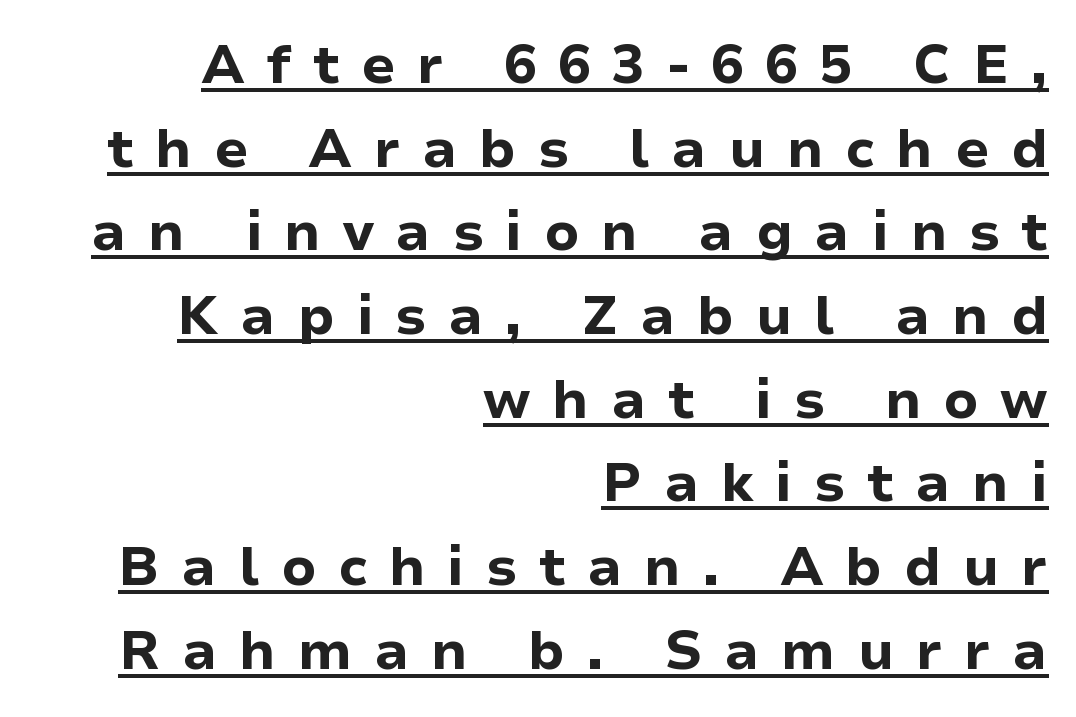
{"serif": "no", "italic": "no", "bold": "yes", "weight": "bold", "width": "normal", "stroke_contrast": "low", "x_height": "medium", "monospaced": "no", "underline": "yes", "align": "right", "line_spacing": "normal", "line_spacing_ratio": 1.55, "letter_spacing": "wide", "letter_spacing_em": 0.4, "glyph_px": 54}
